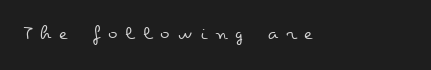
{"italic": "no", "bold": "no", "underline": "no", "letter_spacing": "wide", "letter_spacing_em": 0.39, "glyph_px": 20}
